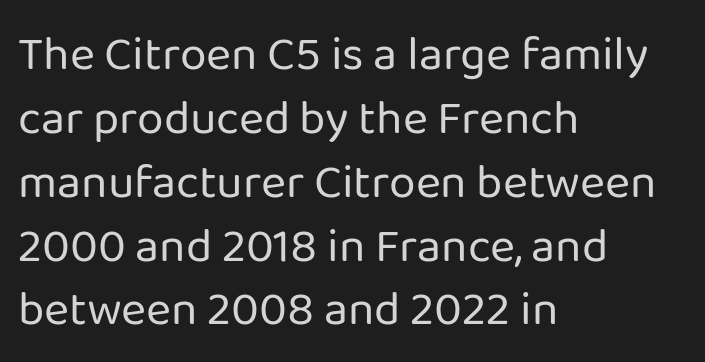
The tracking reads as untouched default to a designer's eye. Spacing verdict: proportional, widths tailored to each character. Evenly set lines give the paragraph a standard silhouette. Heft: none added — not bold.
